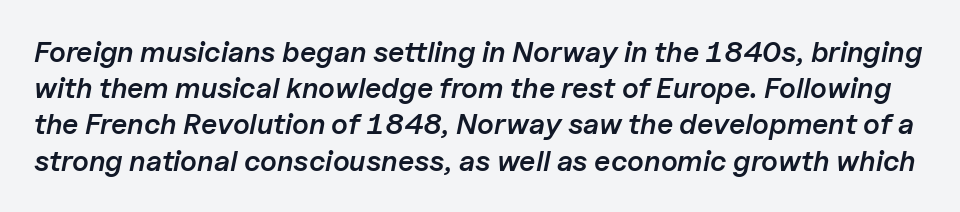
{"italic": "yes", "lean": "right", "slant_degrees": 11, "bold": "semi", "weight": "semibold", "width": "normal", "stroke_contrast": "low", "x_height": "medium", "monospaced": "no", "underline": "no", "line_spacing": "normal", "line_spacing_ratio": 1.25, "letter_spacing": "normal", "letter_spacing_em": 0.0, "glyph_px": 29}
